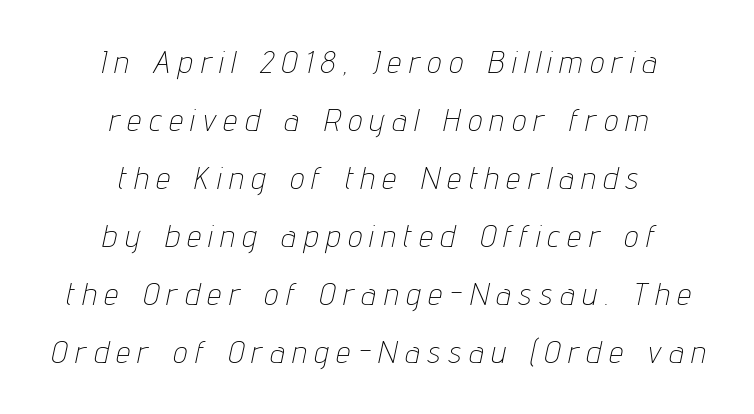
{"italic": "yes", "lean": "right", "slant_degrees": 12, "bold": "no", "weight": "thin", "width": "condensed", "stroke_contrast": "low", "x_height": "medium", "monospaced": "no", "underline": "no", "align": "center", "line_spacing_ratio": 1.87, "letter_spacing": "wide", "letter_spacing_em": 0.27, "glyph_px": 31}
